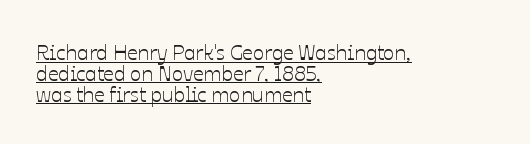
The image shows 21 px text type, upright; set left-aligned, tight line spacing (0.99x), normal letter spacing, underlined.
